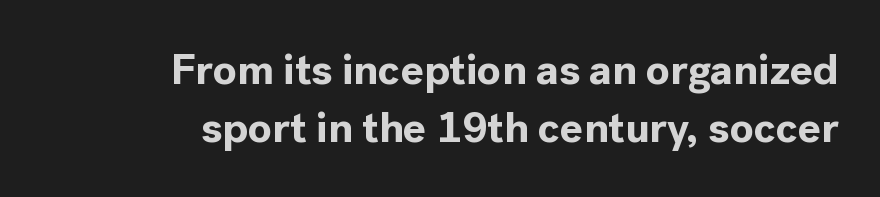
{"serif": "no", "italic": "no", "bold": "yes", "weight": "bold", "width": "normal", "x_height": "medium", "monospaced": "no", "underline": "no", "align": "right", "line_spacing": "normal", "line_spacing_ratio": 1.36, "letter_spacing": "normal", "letter_spacing_em": 0.0, "glyph_px": 43}
